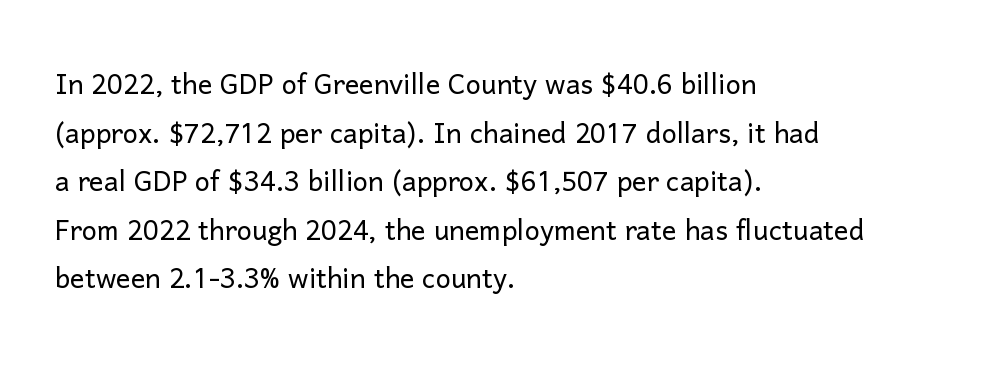
The image shows 36 px light sans-serif type, upright; set left-aligned, normal line spacing (1.35x), normal letter spacing, not underlined; low stroke contrast and a medium x-height.
